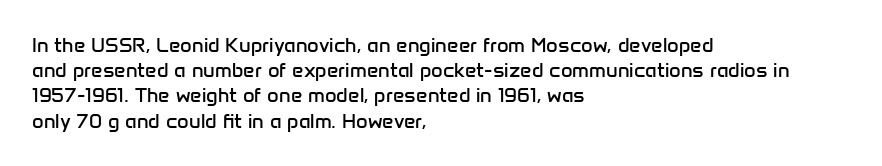
How would I describe the line gaps? Plain and ordinary. Stem width sits at or under what a default text font uses. Posture: straight, roman, zero tilt. Underlining? Definitely not there. How are the letters spaced? Ordinarily, with no added tracking. Alignment: flush left.
